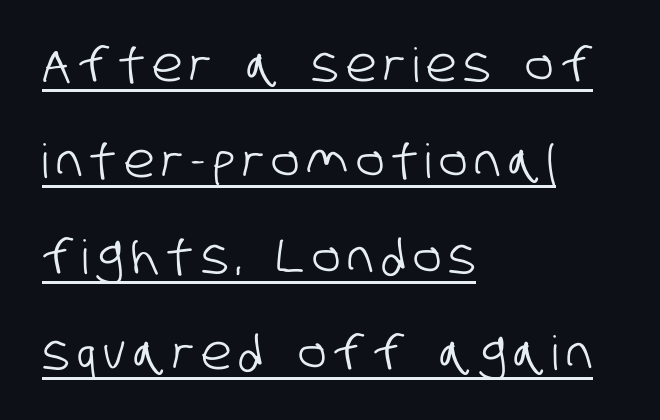
{"serif": "no", "width": "condensed", "stroke_contrast": "low", "x_height": "large", "monospaced": "no", "underline": "yes", "align": "left", "line_spacing": "loose", "line_spacing_ratio": 2.04, "glyph_px": 47}
